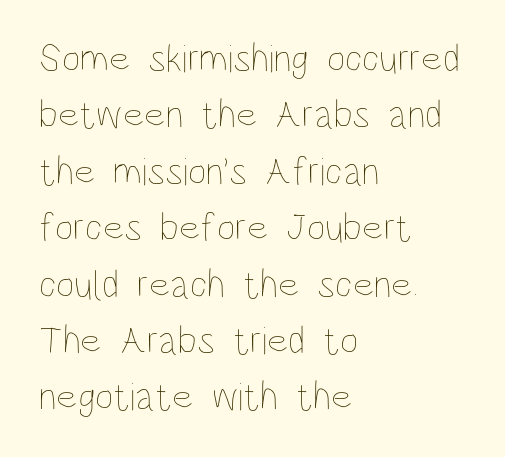
The image shows 40 px thin, condensed type, upright; set left-aligned, normal line spacing (1.41x), normal letter spacing, not underlined; low stroke contrast and a large x-height.
